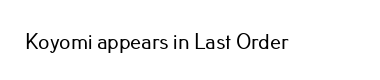
Q: Is the text italic (slanted)? A: No, it is upright.
Q: Is the text underlined? A: No.
Q: Is the spacing between letters normal or unusually wide? A: Normal.
